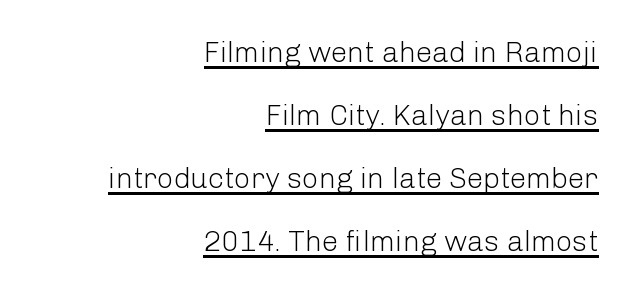
{"serif": "no", "italic": "no", "bold": "no", "weight": "light", "width": "normal", "stroke_contrast": "low", "x_height": "medium", "monospaced": "no", "underline": "yes", "align": "right", "line_spacing": "loose", "line_spacing_ratio": 2.17, "letter_spacing": "normal", "letter_spacing_em": 0.0, "glyph_px": 29}
